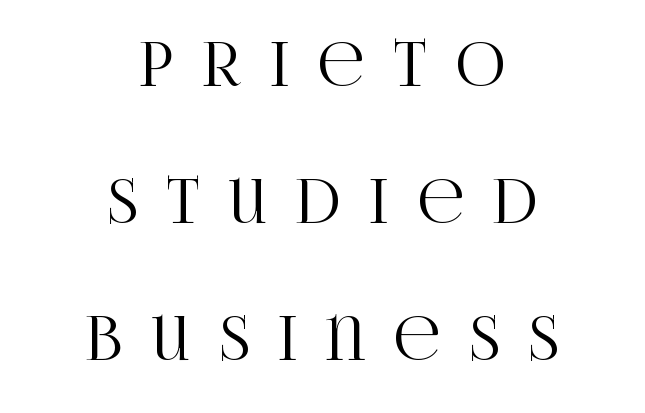
Q: Is the text italic (slanted)? A: No, it is upright.
Q: Is the typeface a serif or a sans-serif typeface? A: Serif.
Q: Is the text underlined? A: No.
Q: How is the paragraph aligned? A: Centered.
Q: Is the spacing between letters normal or unusually wide? A: Unusually wide.
Q: Is the spacing between lines tight, normal or loose? A: Loose.
Q: Width (condensed, normal, or wide)? A: Condensed.
Q: Stroke contrast? A: High.
Q: x-height? A: Large.
Q: Monospaced? A: No.
